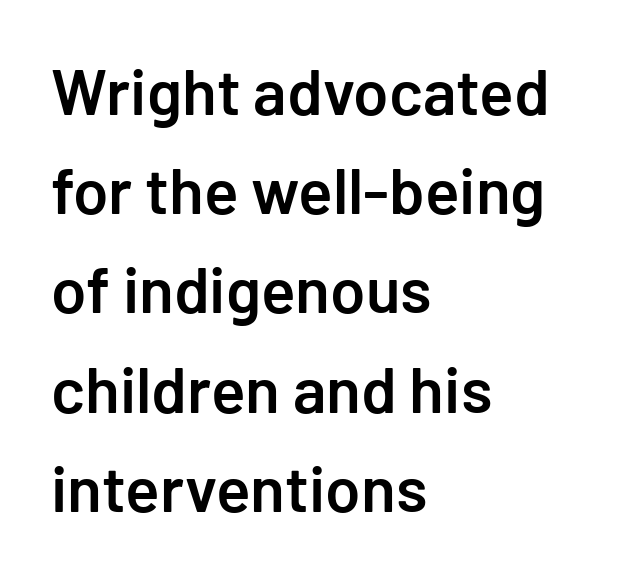
Q: Is the text bold? A: Semi-bold.
Q: Is the text italic (slanted)? A: No, it is upright.
Q: Is the typeface a serif or a sans-serif typeface? A: Sans-serif.
Q: Is the text underlined? A: No.
Q: How is the paragraph aligned? A: Left-aligned.
Q: Is the spacing between letters normal or unusually wide? A: Normal.
Q: Is the spacing between lines tight, normal or loose? A: Normal.
Q: Width (condensed, normal, or wide)? A: Normal.
Q: Stroke contrast? A: Low.
Q: x-height? A: Medium.
